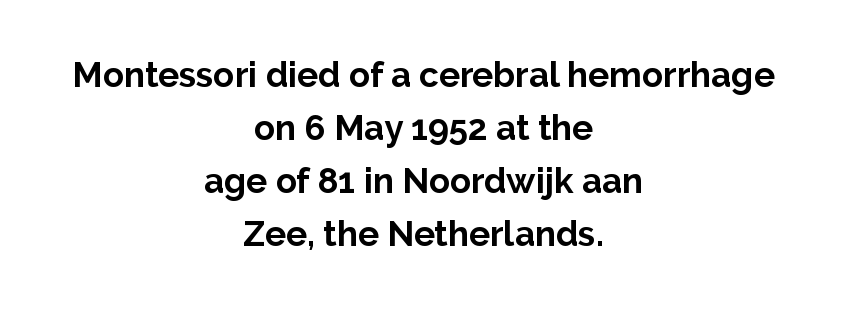
Q: Is the text bold? A: Yes.
Q: Is the text italic (slanted)? A: No, it is upright.
Q: Is the typeface a serif or a sans-serif typeface? A: Sans-serif.
Q: Is the text underlined? A: No.
Q: How is the paragraph aligned? A: Centered.
Q: Is the spacing between letters normal or unusually wide? A: Normal.
Q: Is the spacing between lines tight, normal or loose? A: Normal.
Q: Width (condensed, normal, or wide)? A: Normal.
Q: Stroke contrast? A: Low.
Q: x-height? A: Medium.
Q: Monospaced? A: No.
